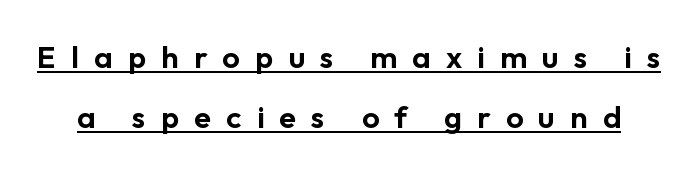
The image shows 31 px sans-serif type, upright; set loose line spacing (1.93x), unusually wide letter spacing (+0.49 em), underlined; low stroke contrast and a medium x-height.
